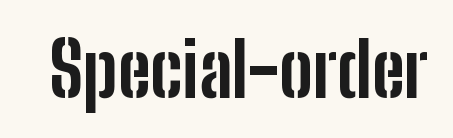
Q: Is the text bold? A: Yes.
Q: Is the text italic (slanted)? A: No, it is upright.
Q: Is the typeface a serif or a sans-serif typeface? A: Sans-serif.
Q: Is the text underlined? A: No.
Q: Is the spacing between letters normal or unusually wide? A: Normal.
Q: Width (condensed, normal, or wide)? A: Condensed.
Q: Stroke contrast? A: Low.
Q: x-height? A: Medium.
Q: Monospaced? A: No.
